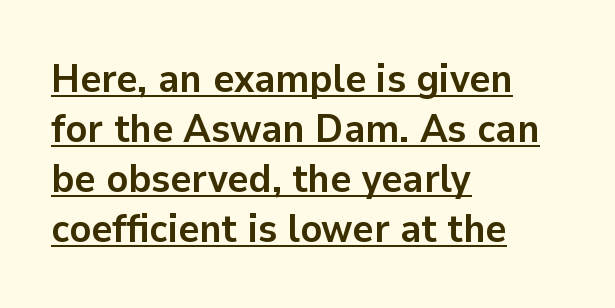
The image shows 40 px semibold sans-serif type, upright; set left-aligned, normal line spacing (1.25x), normal letter spacing, underlined; low stroke contrast and a medium x-height.
